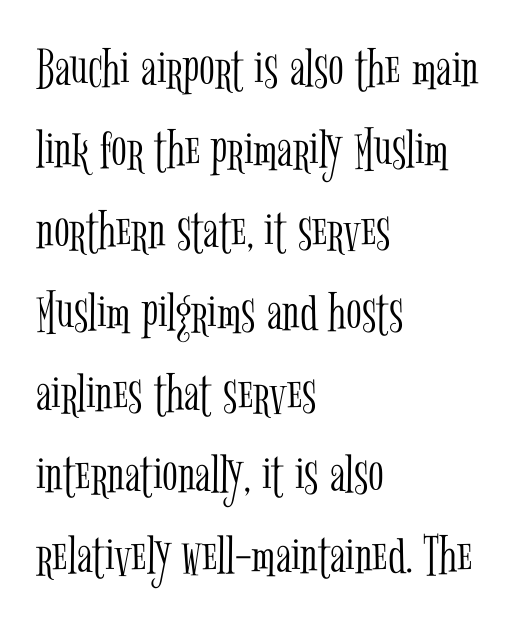
{"serif": "yes", "italic": "no", "bold": "no", "weight": "light", "width": "condensed", "stroke_contrast": "low", "x_height": "medium", "monospaced": "no", "underline": "no", "align": "left", "line_spacing": "normal", "line_spacing_ratio": 1.4, "letter_spacing": "normal", "letter_spacing_em": 0.0, "glyph_px": 58}
